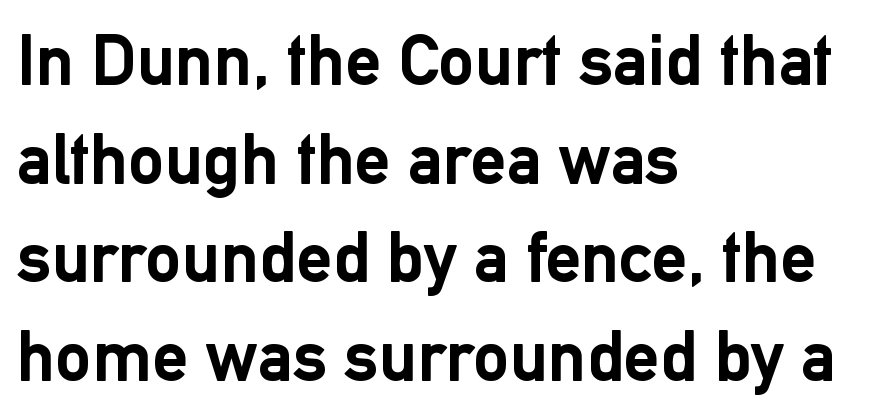
The image shows 72 px semibold sans-serif type, upright; set left-aligned, normal line spacing (1.37x), normal letter spacing, not underlined; low stroke contrast and a medium x-height.
